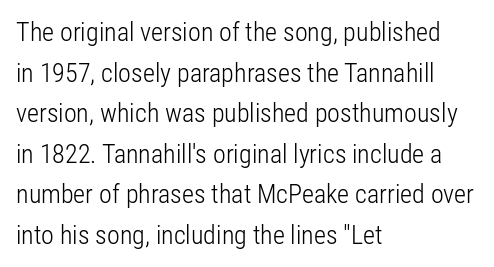
The image shows 26 px text type, upright; set left-aligned, normal line spacing (1.56x), normal letter spacing, not underlined.
